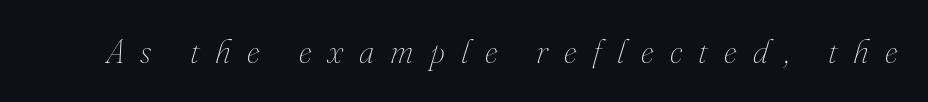
{"italic": "yes", "lean": "right", "slant_degrees": 16, "bold": "no", "weight": "thin", "width": "normal", "stroke_contrast": "medium", "x_height": "small", "monospaced": "no", "underline": "no", "letter_spacing": "wide", "letter_spacing_em": 0.49, "glyph_px": 33}
